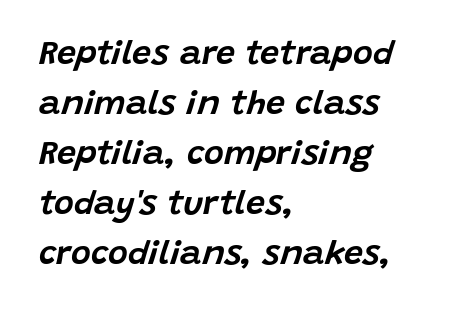
{"italic": "yes", "lean": "right", "slant_degrees": 15, "width": "normal", "stroke_contrast": "low", "x_height": "large", "monospaced": "no", "underline": "no", "align": "left", "line_spacing": "normal", "line_spacing_ratio": 1.47, "letter_spacing": "normal", "letter_spacing_em": 0.0, "glyph_px": 34}
